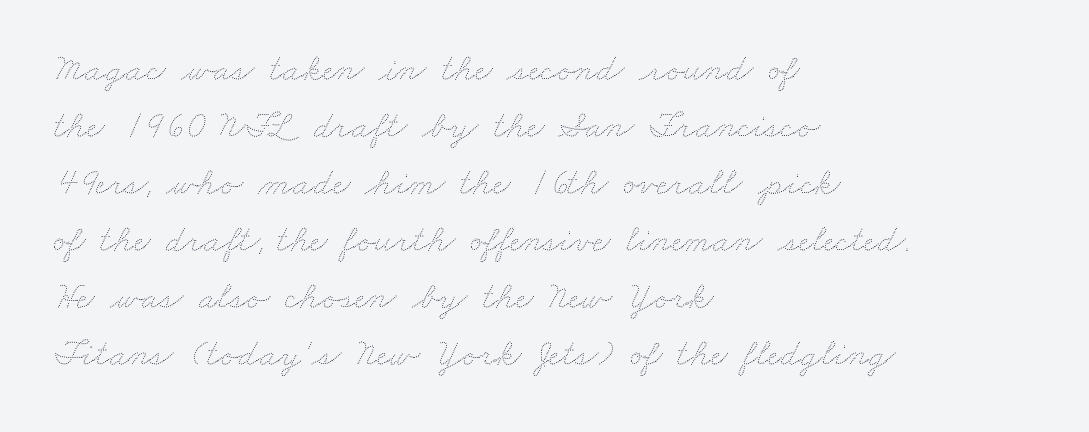
Varying glyph widths throughout — classic text-font behaviour. No chunkiness to these letters — they're not bold. The space beneath each line is pristine and unruled. The passage shown stacks its lines at a standard gap.
